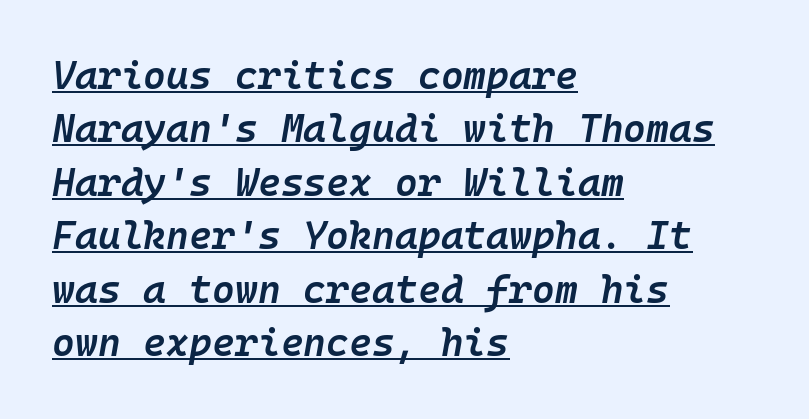
The rendering uses a moderate line-height, typical for paragraphs. Note the uniform advance width — an 'i' takes as much space as an 'm'. Quick note: italic. Horizontally, the lines are justified to the leading edge only. A typesetter would call this zero additional tracking. Firm but not heavy-handed strokes: this text is semibold.
